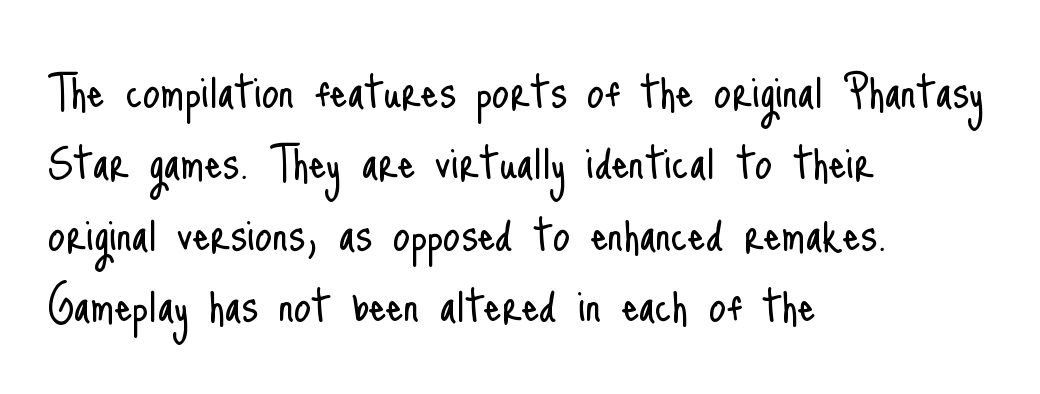
The image shows 55 px light, condensed sans-serif type, upright; set left-aligned, normal line spacing (1.3x), normal letter spacing, not underlined; low stroke contrast and a small x-height.
